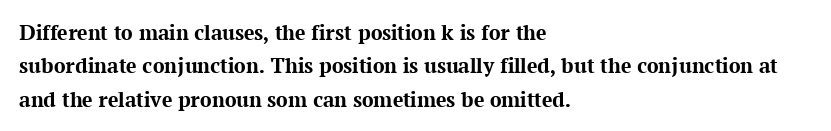
{"italic": "no", "bold": "yes", "underline": "no", "align": "left", "line_spacing": "normal", "line_spacing_ratio": 1.45, "letter_spacing": "normal", "letter_spacing_em": 0.0, "glyph_px": 23}
